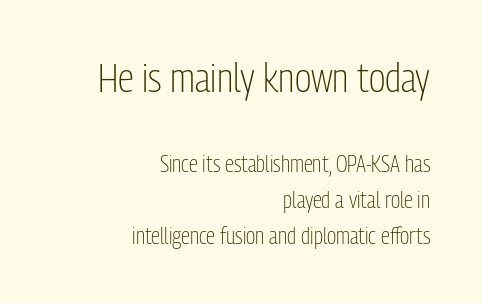
The image shows 41 px light, condensed sans-serif type, upright; set right-aligned, normal line spacing (1.57x), normal letter spacing, not underlined; the first (top) block is 1.78x larger; low stroke contrast and a medium x-height.
